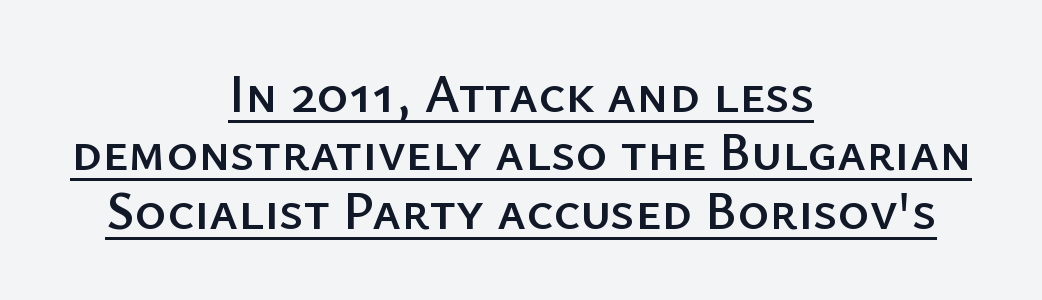
Compared with typical body copy, the letter spacing here is the same. When letters stand straight like this, we call the style roman or upright. Leading is clearly below the norm, producing a dense column. Regarding serifs, this sample does without them. You could not count columns in this text — the font is proportionally spaced. The passage shown is underscored from start to finish.
